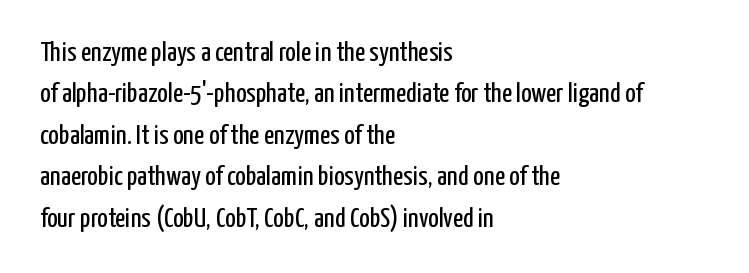
{"serif": "no", "italic": "no", "bold": "no", "weight": "regular", "width": "condensed", "stroke_contrast": "low", "x_height": "medium", "monospaced": "no", "underline": "no", "align": "left", "line_spacing": "normal", "line_spacing_ratio": 1.48, "letter_spacing": "normal", "letter_spacing_em": 0.0, "glyph_px": 28}
